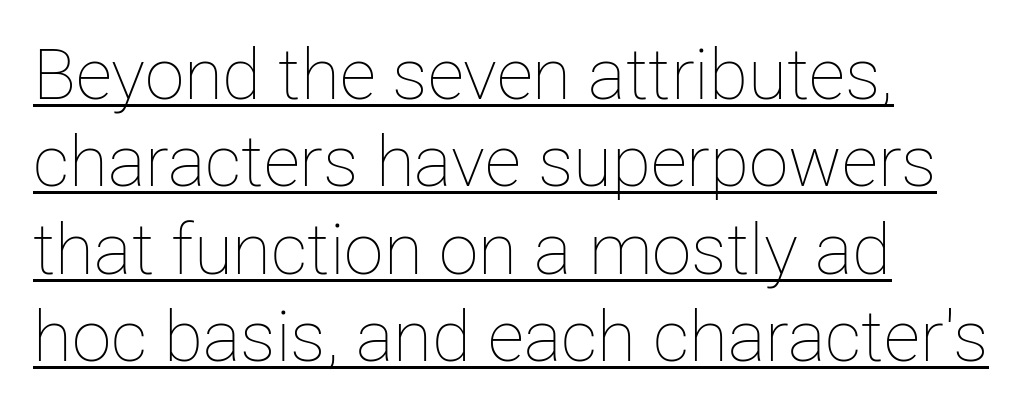
Q: Is the text bold? A: No.
Q: Is the text italic (slanted)? A: No, it is upright.
Q: Is the text underlined? A: Yes.
Q: How is the paragraph aligned? A: Left-aligned.
Q: Is the spacing between letters normal or unusually wide? A: Normal.
Q: Width (condensed, normal, or wide)? A: Normal.
Q: Stroke contrast? A: Low.
Q: x-height? A: Medium.
Q: Monospaced? A: No.
